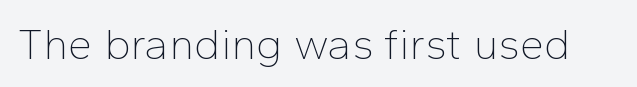
Looks like regular typesetting: each glyph gets only the width it needs. The glyphs in this specimen are sans serif. Unmarked baselines from the first word to the last. Nothing heavy about these letters — not bold at all. Notice how the stems are strictly vertical — no italics here. In terms of letterspacing, this is plain default setting.
